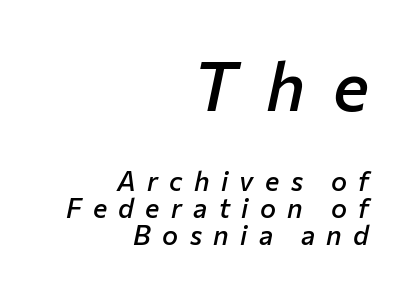
The image shows 68 px semibold type, italic (leaning right); set right-aligned, tight line spacing (1.0x), unusually wide letter spacing (+0.42 em), not underlined; the first (top) block is 2.52x larger; low stroke contrast and a medium x-height.
